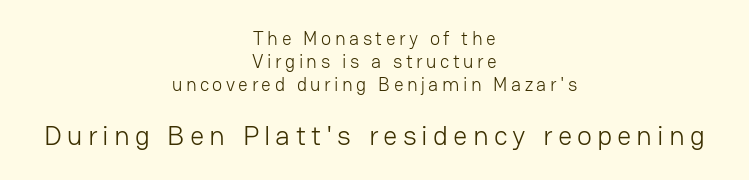
Q: Is the text bold? A: No.
Q: Is the text italic (slanted)? A: No, it is upright.
Q: Is the typeface a serif or a sans-serif typeface? A: Sans-serif.
Q: Is the text underlined? A: No.
Q: How is the paragraph aligned? A: Centered.
Q: Which block of text is set in a larger size, the first (top) or the second (bottom)? A: The second (bottom) one.
Q: Width (condensed, normal, or wide)? A: Normal.
Q: Stroke contrast? A: Low.
Q: x-height? A: Medium.
Q: Monospaced? A: No.
